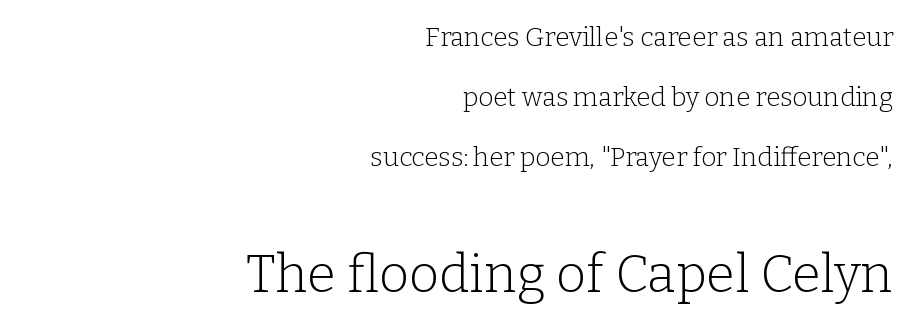
Every character sits straight up, as roman type does. The passage shown is not underscored anywhere. Successive baselines arrive slowly, with a big drop between each. Unbolded letterforms with no extra heft. The rag falls on the left side of this text block. This sample has the flowing, uneven cadence of proportional lettering.
